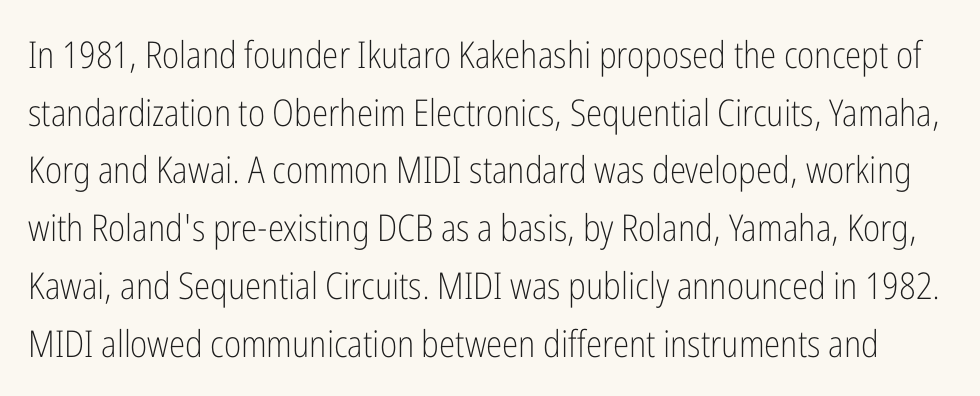
{"serif": "no", "italic": "no", "bold": "no", "weight": "light", "width": "condensed", "stroke_contrast": "low", "x_height": "medium", "monospaced": "no", "underline": "no", "line_spacing": "normal", "line_spacing_ratio": 1.56, "letter_spacing": "normal", "letter_spacing_em": 0.0, "glyph_px": 37}
